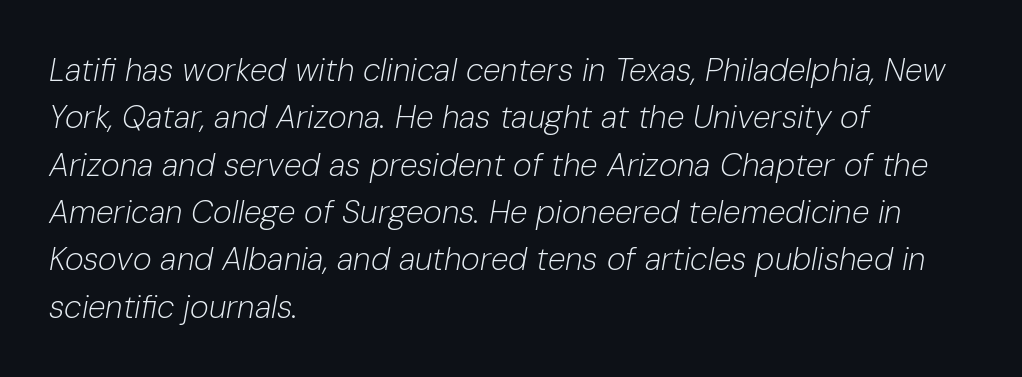
Q: Is the text bold? A: No.
Q: Is the text italic (slanted)? A: Yes, it leans right by about 10 degrees.
Q: Is the text underlined? A: No.
Q: How is the paragraph aligned? A: Left-aligned.
Q: Is the spacing between letters normal or unusually wide? A: Normal.
Q: Is the spacing between lines tight, normal or loose? A: Normal.
Q: Width (condensed, normal, or wide)? A: Normal.
Q: Stroke contrast? A: Low.
Q: x-height? A: Medium.
Q: Monospaced? A: No.
